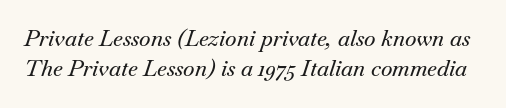
Q: Is the text italic (slanted)? A: Yes, it leans right by about 18 degrees.
Q: Is the text underlined? A: No.
Q: Is the spacing between letters normal or unusually wide? A: Normal.
Q: Is the spacing between lines tight, normal or loose? A: Normal.
